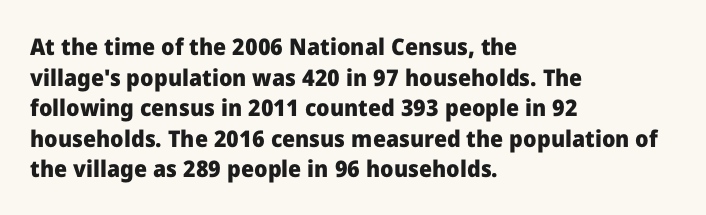
The image shows 23 px bold type, upright; set left-aligned, normal line spacing (1.33x), normal letter spacing, not underlined.
